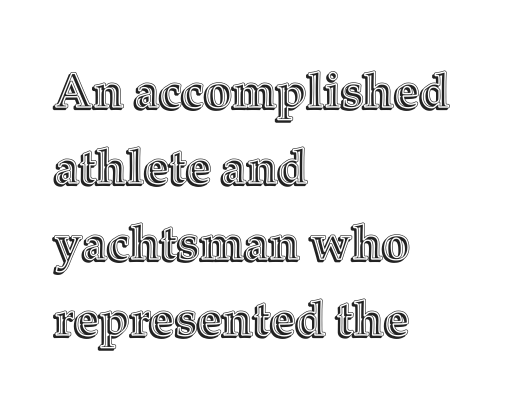
The image shows 49 px text type, upright; set left-aligned, normal line spacing (1.55x), normal letter spacing, not underlined; a medium x-height.
